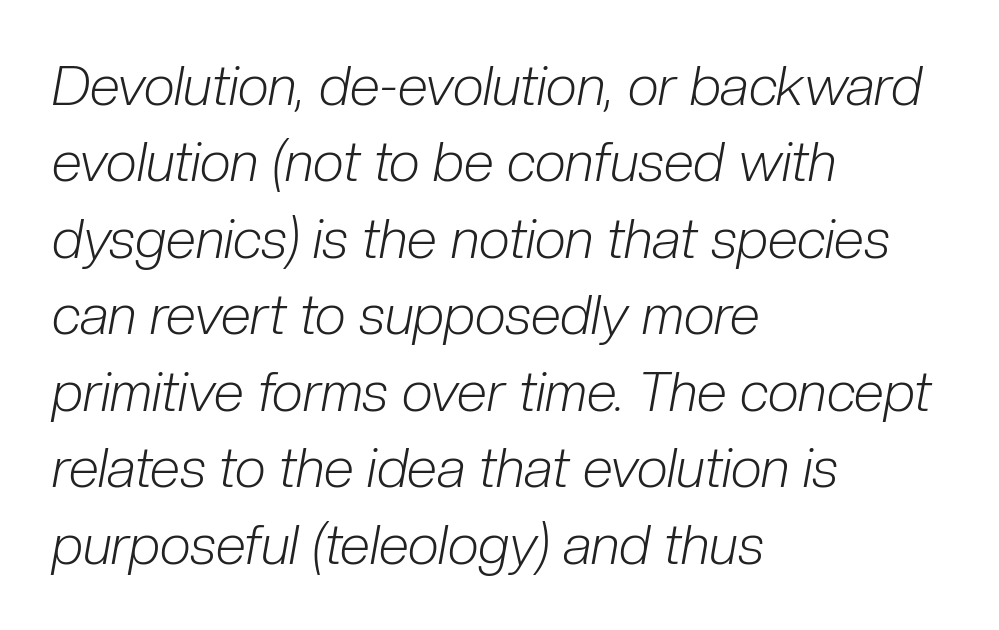
The image shows 55 px light, condensed type, italic (leaning right); set left-aligned, normal line spacing (1.39x), normal letter spacing, not underlined; low stroke contrast and a medium x-height.
